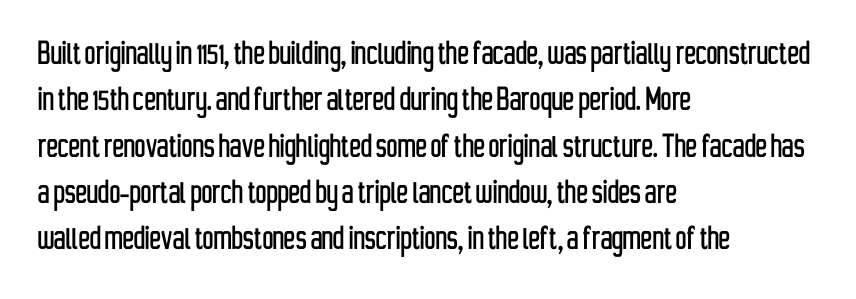
If you drew a ruler down the left edge, every line would touch it. If you drew a line through each stem, it would be perfectly vertical. Nothing sits at the stroke ends, so this counts as sans-serif. You could call the tracking neutral — neither tight nor loose. Each letter keeps its own natural width here, so spacing adapts to shape. The glyphs are unaccompanied by any horizontal stroke below them.
